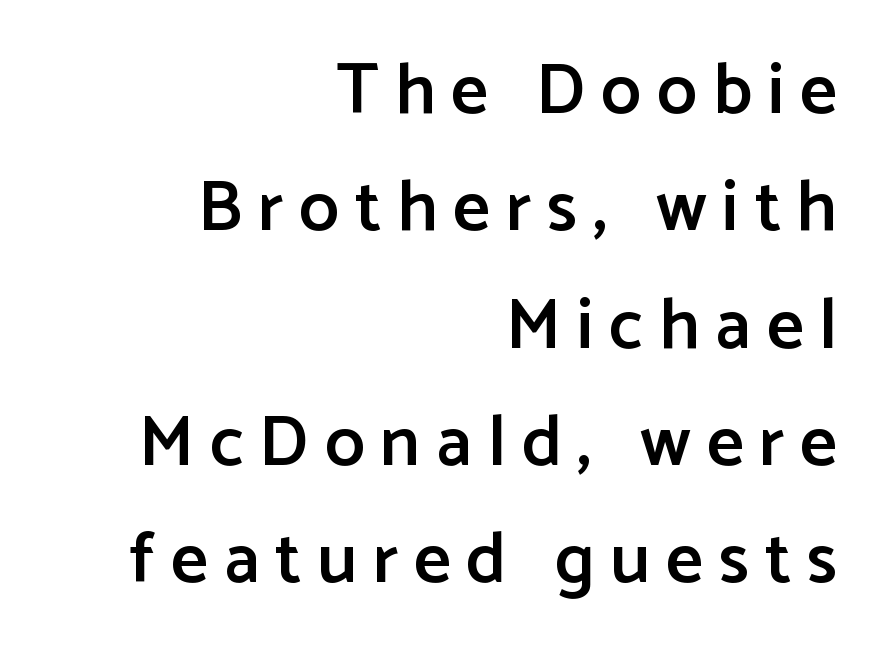
The image shows 72 px semibold sans-serif type, upright; set right-aligned, normal line spacing (1.63x), unusually wide letter spacing (+0.22 em), not underlined; low stroke contrast and a medium x-height.
